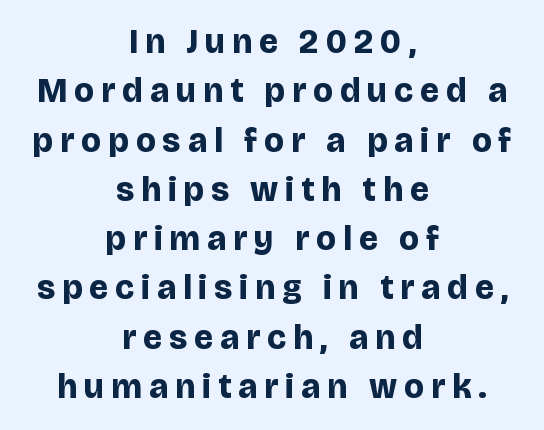
The image shows 34 px bold sans-serif type, upright; set centered, normal line spacing (1.45x), unusually wide letter spacing (+0.21 em), not underlined; low stroke contrast and a large x-height.
